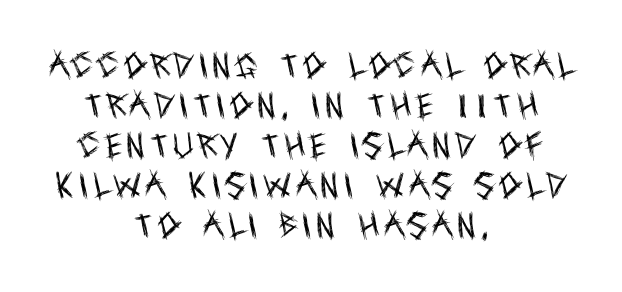
You can tell from the bare stems that sans-serif type was used. Casual observation: everything's sitting right in the middle. Anything drawn beneath the words? Only blank space. The designer left line spacing at the default.
